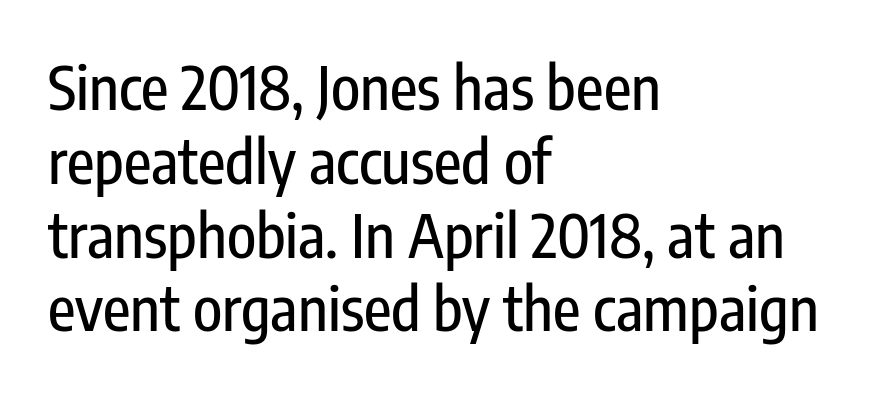
The image shows 60 px condensed sans-serif type, upright; set left-aligned, line spacing 1.23x, normal letter spacing, not underlined; low stroke contrast and a medium x-height.
